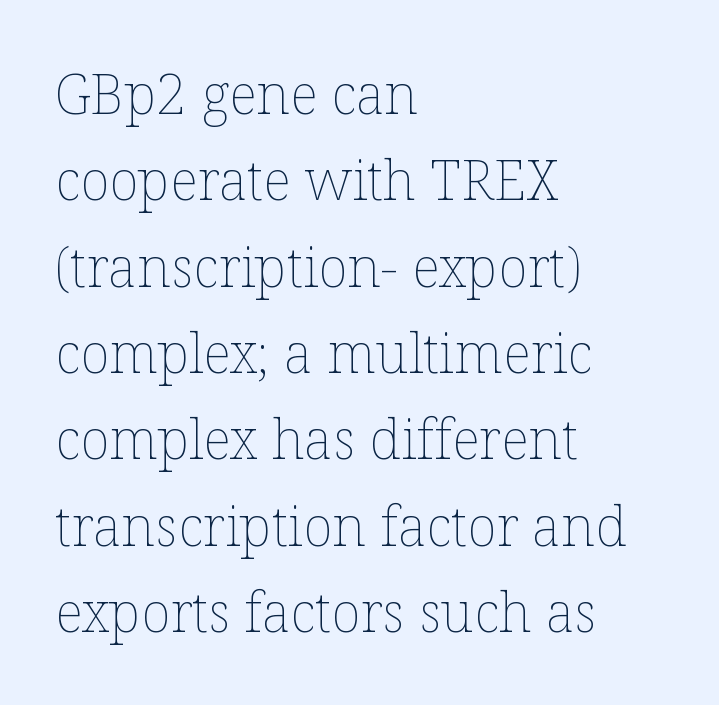
The block of text has a typical density, with ordinary space between rows. Decoration check: the copy has no underline. Visually the block forms a straight wall on the left and a jagged coastline on the right. This sample uses plain, unmodified letter spacing. The typography opts for an upright posture over an oblique one. Think of a printed novel: that variable character pitch is what you see here.
